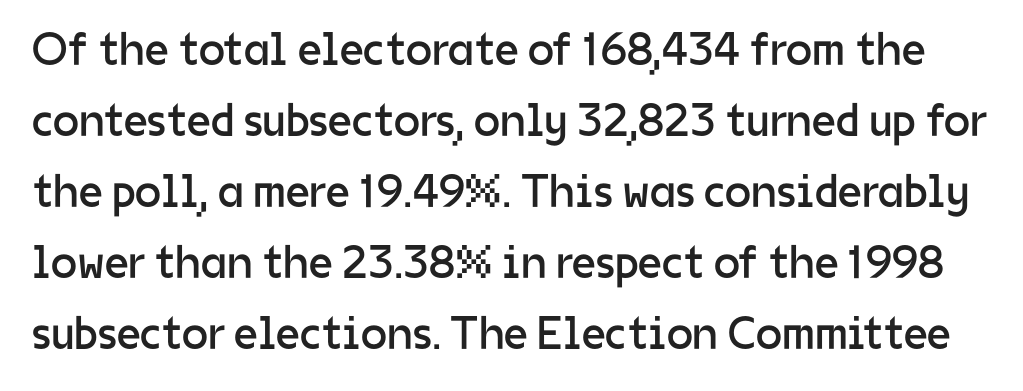
{"serif": "no", "italic": "no", "bold": "no", "weight": "regular", "width": "normal", "stroke_contrast": "low", "x_height": "medium", "monospaced": "no", "underline": "no", "line_spacing": "normal", "line_spacing_ratio": 1.51, "letter_spacing": "normal", "letter_spacing_em": 0.0, "glyph_px": 47}
